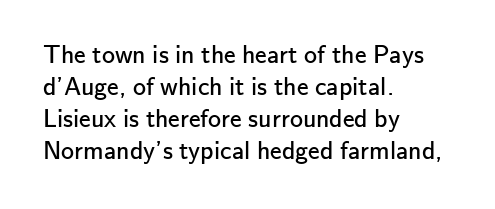
The image shows 26 px text type, upright; set left-aligned, line spacing 1.23x, normal letter spacing, not underlined.
